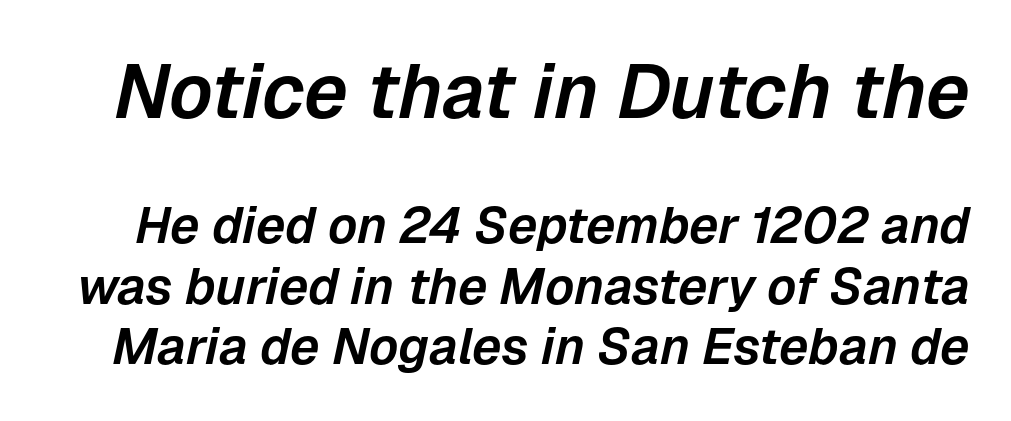
{"italic": "yes", "lean": "right", "slant_degrees": 12, "width": "normal", "stroke_contrast": "low", "x_height": "medium", "monospaced": "no", "underline": "no", "line_spacing_ratio": 1.18, "letter_spacing": "normal", "letter_spacing_em": 0.0, "larger_block": "first", "size_ratio": 1.49, "glyph_px": 76}
